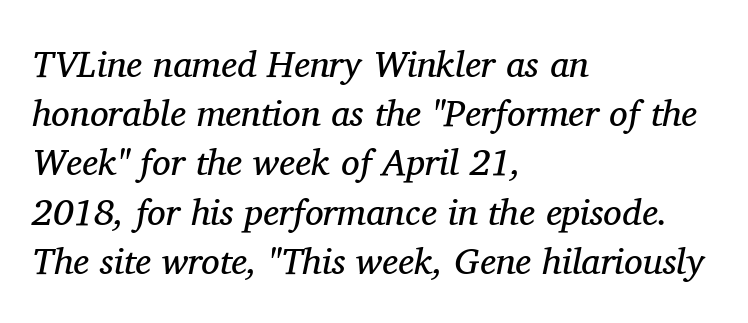
The image shows 37 px regular-weight serif type, italic (leaning right); set left-aligned, normal line spacing (1.33x), normal letter spacing, not underlined; medium stroke contrast and a medium x-height.
